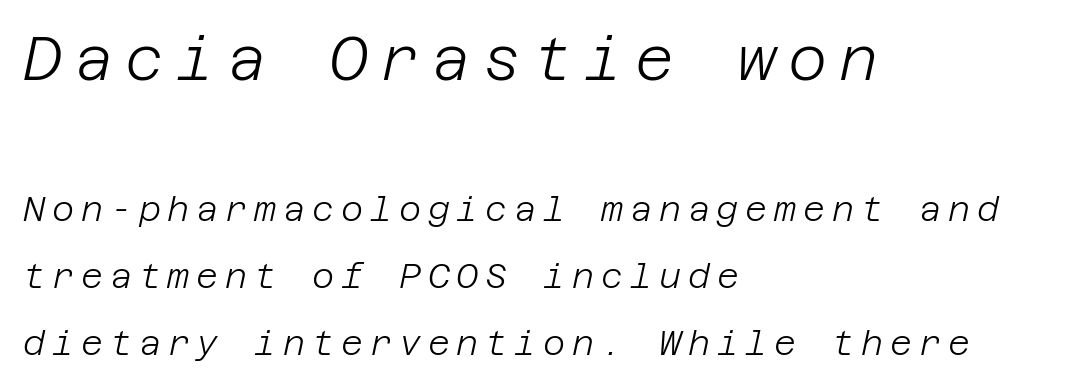
Left-aligned paragraph, ragged on the right. What's the leading like? Stretched, with rows far apart. The passage shown is not bold in any degree. This rendering features lettering with no underline. Yep, that's italic — everything's leaning. These lines have a slow, spaced-out rhythm from letter to letter.
